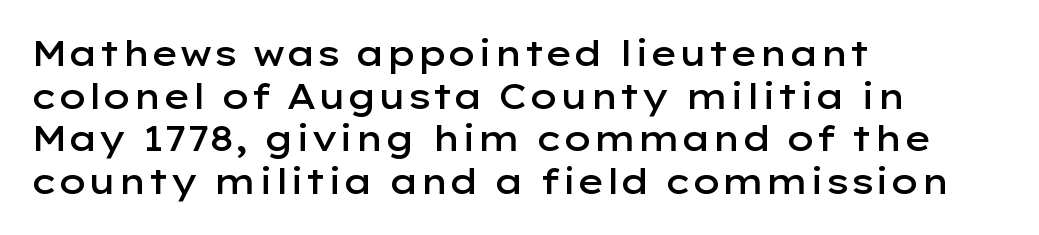
The image shows 35 px semibold, wide sans-serif type, upright; set left-aligned, line spacing 1.22x, normal letter spacing, not underlined; low stroke contrast and a medium x-height.
